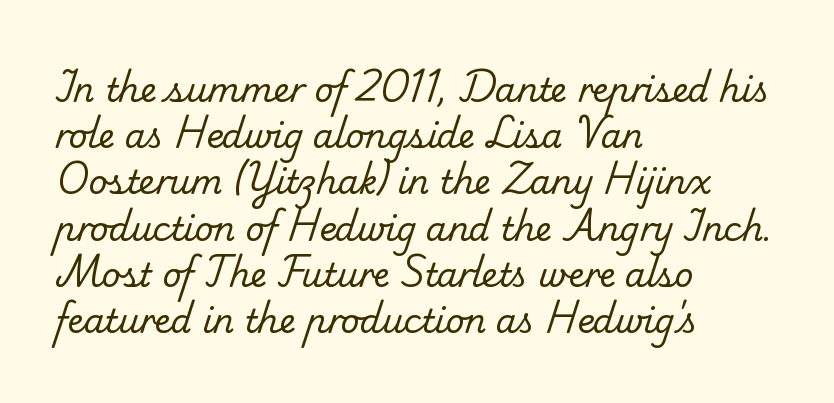
Q: Is the text bold? A: No.
Q: Is the typeface a serif or a sans-serif typeface? A: Serif.
Q: Is the text underlined? A: No.
Q: How is the paragraph aligned? A: Left-aligned.
Q: Is the spacing between letters normal or unusually wide? A: Normal.
Q: Is the spacing between lines tight, normal or loose? A: Normal.
Q: Width (condensed, normal, or wide)? A: Normal.
Q: Stroke contrast? A: Low.
Q: x-height? A: Small.
Q: Monospaced? A: No.
